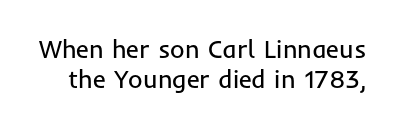
The image shows 25 px text type, upright; set line spacing 1.19x, normal letter spacing, not underlined.
